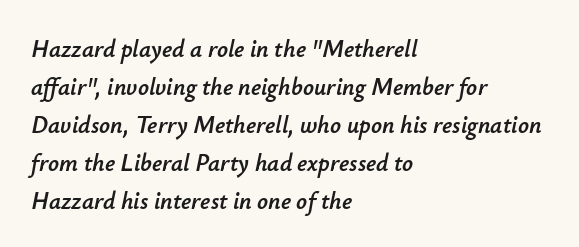
Posture: slanted. Has an underline been added? It has not. The type is set solid horizontally, with unmodified tracking. Line starts are locked; line ends wander. The space between consecutive lines is moderate.
